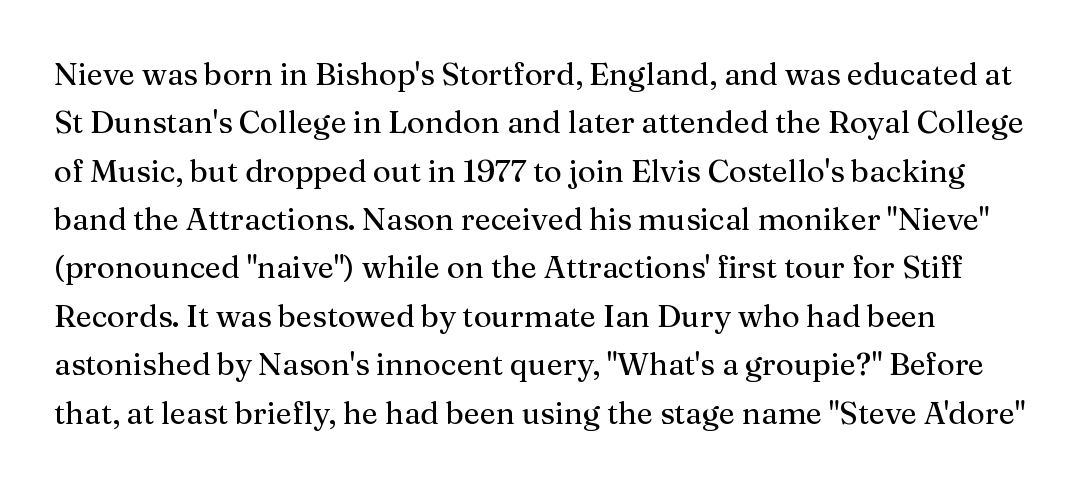
Underlining? Definitely not there. Unlike italic type, these characters show no tilt at all. This sample uses plain, unmodified letter spacing. The face used here is proportionally spaced, like ordinary book or web type.
